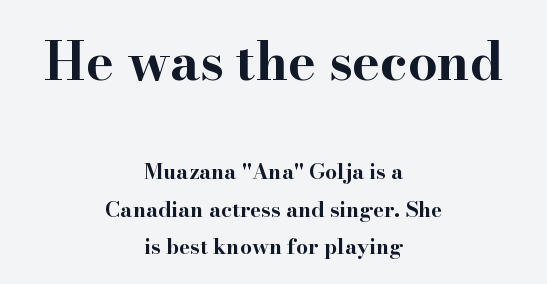
{"serif": "yes", "italic": "no", "bold": "yes", "weight": "bold", "width": "wide", "stroke_contrast": "high", "x_height": "small", "monospaced": "no", "underline": "no", "align": "center", "line_spacing_ratio": 1.78, "letter_spacing": "normal", "letter_spacing_em": 0.0, "larger_block": "first", "size_ratio": 2.48, "glyph_px": 52}
